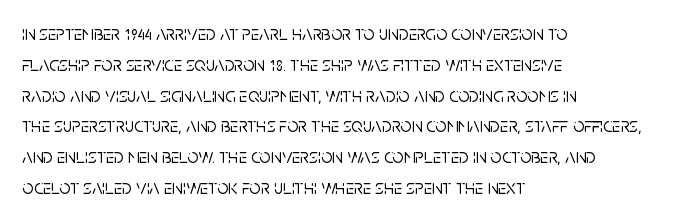
The image shows 20 px text type, upright; set left-aligned, normal line spacing (1.54x), normal letter spacing, not underlined.
